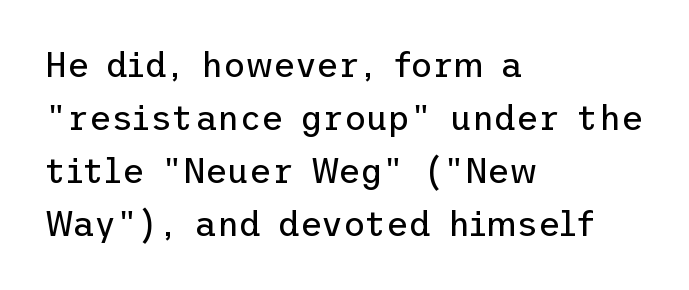
Q: Is the text bold? A: No.
Q: Is the text italic (slanted)? A: No, it is upright.
Q: Is the typeface a serif or a sans-serif typeface? A: Sans-serif.
Q: Is the text underlined? A: No.
Q: How is the paragraph aligned? A: Left-aligned.
Q: Is the spacing between letters normal or unusually wide? A: Normal.
Q: Is the spacing between lines tight, normal or loose? A: Normal.
Q: Width (condensed, normal, or wide)? A: Normal.
Q: Stroke contrast? A: Low.
Q: x-height? A: Medium.
